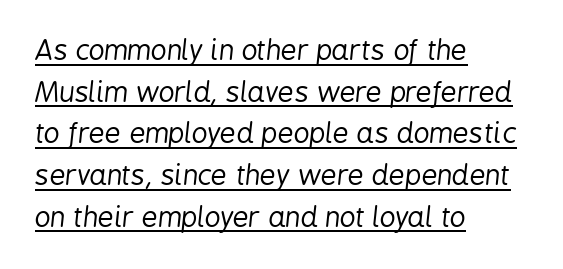
The image shows 28 px regular-weight, condensed type, italic (leaning right); set left-aligned, normal line spacing (1.49x), normal letter spacing, underlined; low stroke contrast and a medium x-height.
